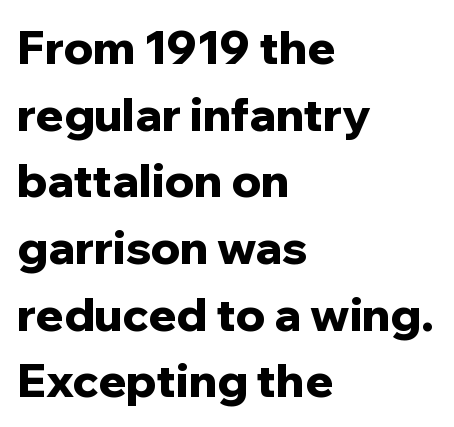
What's the leading like? Ordinary, nothing unusual. You can tell it's not italic because the verticals are truly vertical. Teacher's note: observe the even left margin — that is flush-left alignment. A bare baseline throughout the passage. Notice how thick the strokes are: this is what a full bold looks like.
